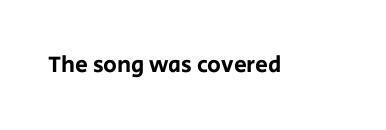
Q: Is the text italic (slanted)? A: No, it is upright.
Q: Is the text underlined? A: No.
Q: Is the spacing between letters normal or unusually wide? A: Normal.
